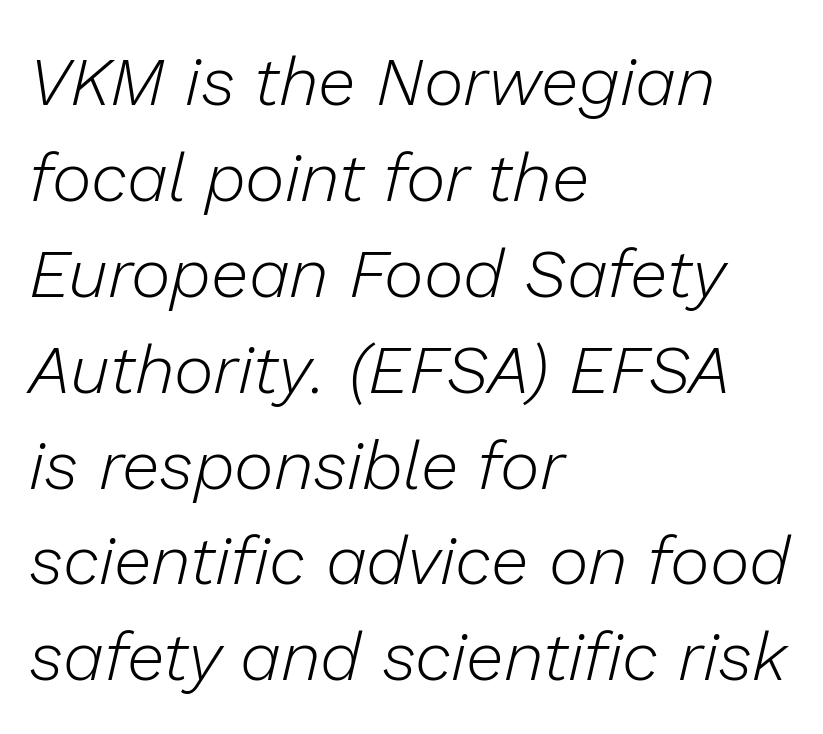
{"italic": "yes", "lean": "right", "slant_degrees": 13, "bold": "no", "weight": "light", "width": "normal", "stroke_contrast": "low", "x_height": "medium", "monospaced": "no", "underline": "no", "align": "left", "line_spacing": "normal", "line_spacing_ratio": 1.41, "letter_spacing": "normal", "letter_spacing_em": 0.0, "glyph_px": 68}
